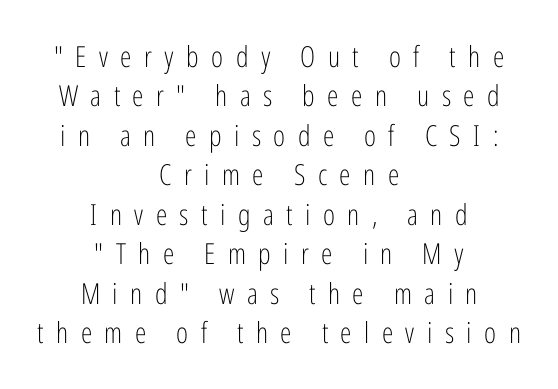
The image shows 29 px light, condensed sans-serif type, upright; set centered, normal line spacing (1.36x), unusually wide letter spacing (+0.43 em), not underlined; low stroke contrast and a medium x-height.
